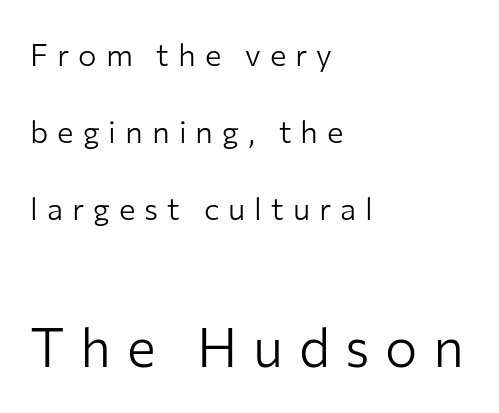
The image shows 54 px light sans-serif type, upright; set left-aligned, loose line spacing (2.48x), unusually wide letter spacing (+0.29 em), not underlined; the second (bottom) block is 1.74x larger; low stroke contrast and a medium x-height.
